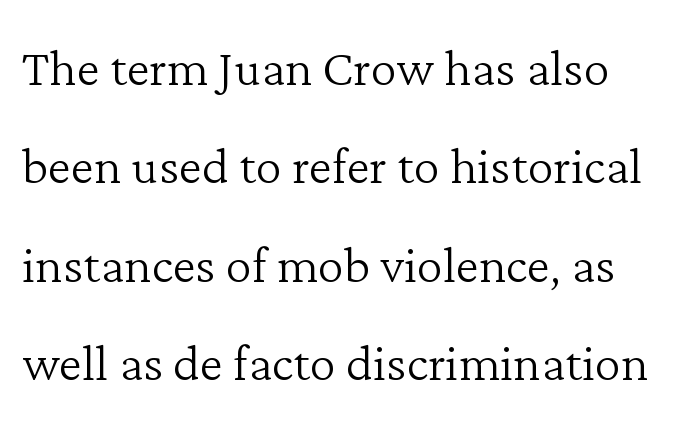
Each letter keeps its own natural width here, so spacing adapts to shape. The typography opts for an upright posture over an oblique one. The space between consecutive lines is moderate. Serif or sans? Serif — the stroke terminals have little feet.
